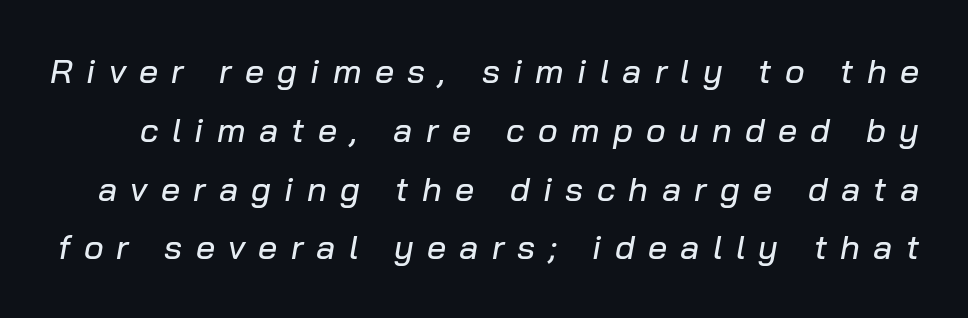
{"italic": "yes", "lean": "right", "slant_degrees": 10, "width": "normal", "stroke_contrast": "low", "x_height": "medium", "monospaced": "no", "underline": "no", "line_spacing_ratio": 1.73, "letter_spacing": "wide", "letter_spacing_em": 0.39, "glyph_px": 34}
